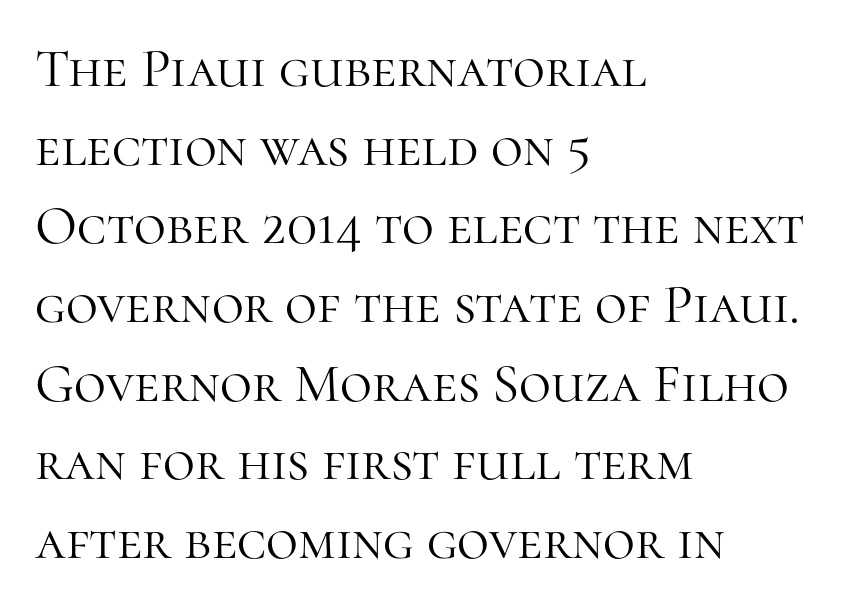
The image shows 55 px light serif type, upright; set left-aligned, normal line spacing (1.43x), normal letter spacing, not underlined; high stroke contrast and a medium x-height.
